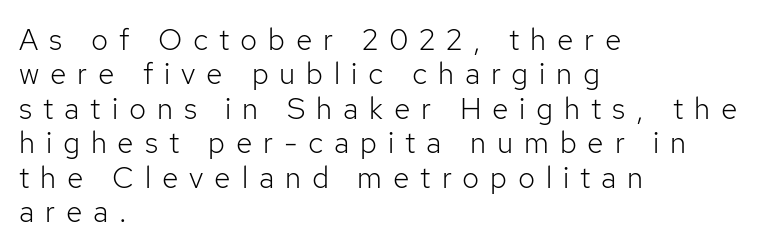
{"serif": "no", "italic": "no", "bold": "no", "weight": "light", "width": "normal", "stroke_contrast": "low", "x_height": "medium", "monospaced": "no", "underline": "no", "align": "left", "line_spacing": "tight", "line_spacing_ratio": 1.15, "letter_spacing": "wide", "letter_spacing_em": 0.36, "glyph_px": 30}
